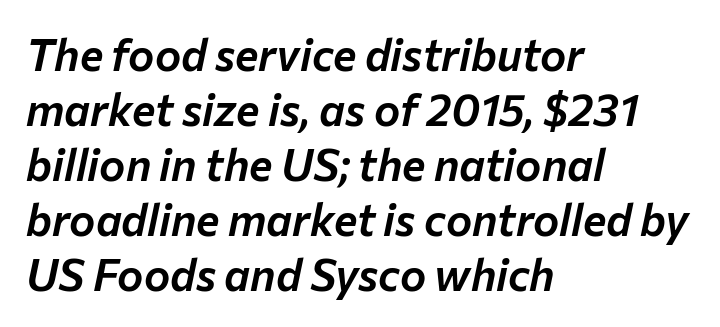
{"italic": "yes", "lean": "right", "slant_degrees": 12, "width": "normal", "stroke_contrast": "low", "x_height": "medium", "monospaced": "no", "underline": "no", "align": "left", "line_spacing": "normal", "line_spacing_ratio": 1.25, "letter_spacing": "normal", "letter_spacing_em": 0.0, "glyph_px": 44}
